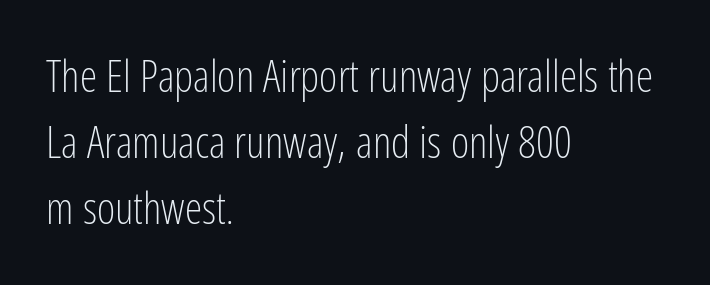
Q: Is the text bold? A: No.
Q: Is the text italic (slanted)? A: No, it is upright.
Q: Is the typeface a serif or a sans-serif typeface? A: Sans-serif.
Q: Is the text underlined? A: No.
Q: How is the paragraph aligned? A: Left-aligned.
Q: Is the spacing between letters normal or unusually wide? A: Normal.
Q: Is the spacing between lines tight, normal or loose? A: Normal.
Q: Width (condensed, normal, or wide)? A: Condensed.
Q: Stroke contrast? A: Low.
Q: x-height? A: Medium.
Q: Monospaced? A: No.
